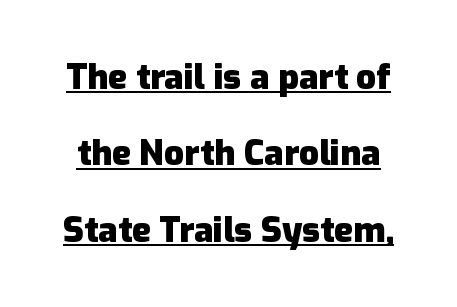
The line texture is even and compact thanks to regular tracking. Unlike italic type, these characters show no tilt at all. The face used here is proportionally spaced, like ordinary book or web type. Typographically, this falls in the sans-serif category.
